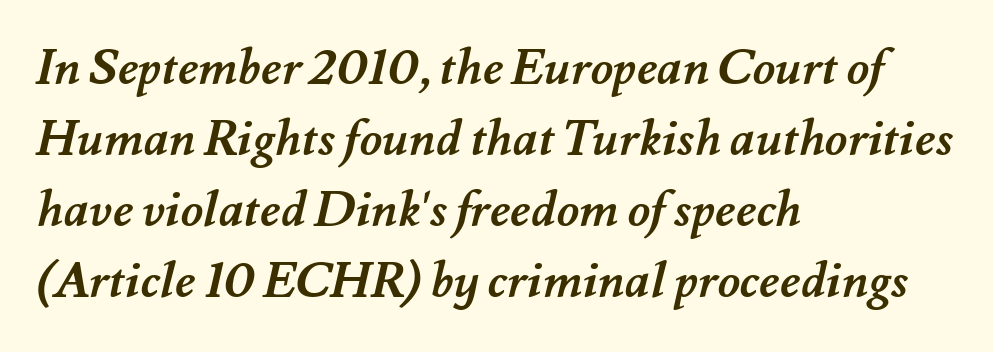
Q: Is the text bold? A: Yes.
Q: Is the text underlined? A: No.
Q: How is the paragraph aligned? A: Left-aligned.
Q: Is the spacing between letters normal or unusually wide? A: Normal.
Q: Is the spacing between lines tight, normal or loose? A: Normal.
Q: Width (condensed, normal, or wide)? A: Normal.
Q: Stroke contrast? A: Medium.
Q: x-height? A: Small.
Q: Monospaced? A: No.
